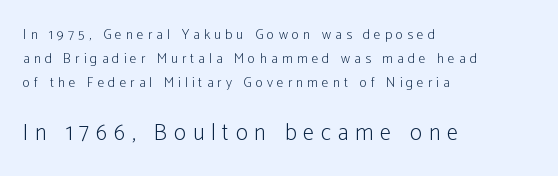
Posture: straight, roman, zero tilt. These lines stack with their left ends in a neat column. Stroke mass is kept to a normal reading level or below. Short note: letters widely spaced.
